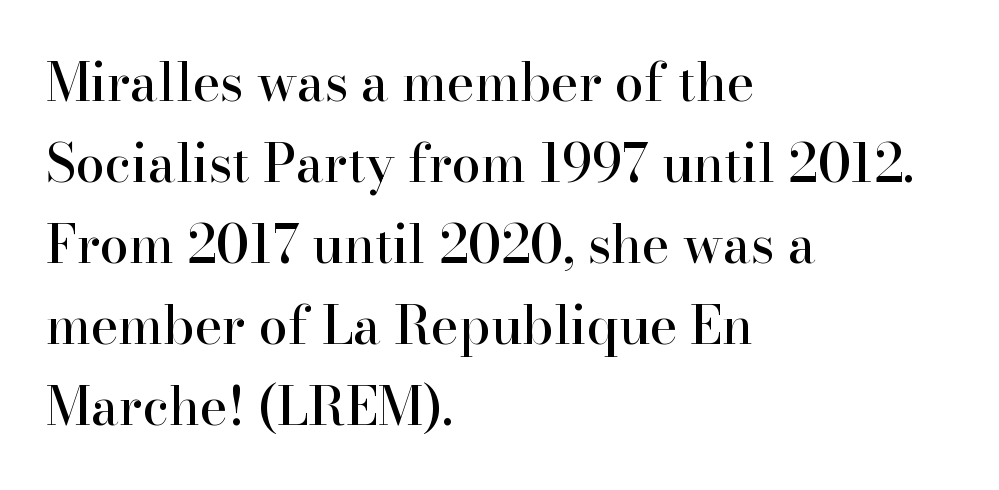
Casual observation: everything's shoved over to the left. The line-height multiplier appears to be the usual default. A serif font was chosen for this passage. A typesetter would mark this as roman, not italic. Each letter keeps its own natural width here, so spacing adapts to shape. In terms of letterspacing, this is plain default setting.
